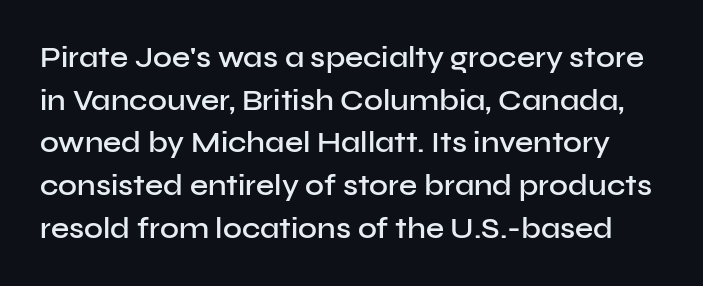
Underline: absent. The horizontal fit of the characters is conventional and even. Think of a printed novel: that variable character pitch is what you see here. This rendering employs a face without finishing strokes, i.e., a sans-serif.
